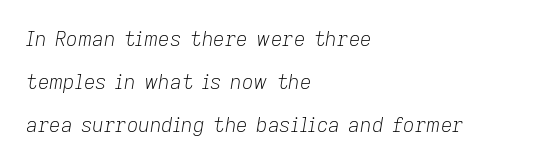
Q: Is the text bold? A: No.
Q: Is the text italic (slanted)? A: Yes, it leans right by about 9 degrees.
Q: Is the text underlined? A: No.
Q: How is the paragraph aligned? A: Left-aligned.
Q: Is the spacing between letters normal or unusually wide? A: Normal.
Q: Is the spacing between lines tight, normal or loose? A: Loose.
